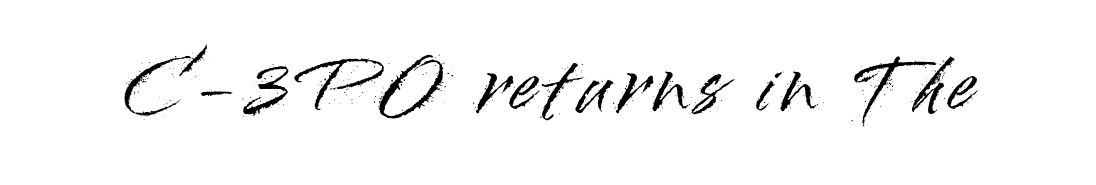
Font category for this specimen: sans-serif. The gap between lines stays unmarked. Character widths vary here, with narrow letters taking less room than wide ones.
